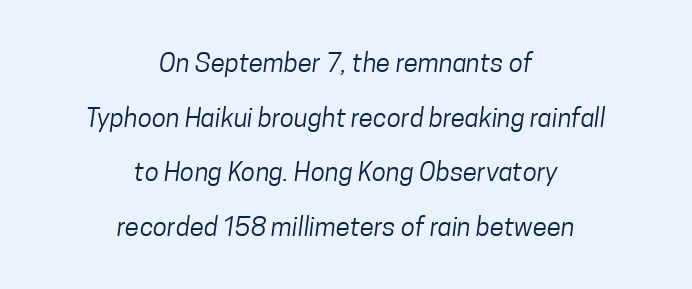
Q: Is the text bold? A: No.
Q: Is the text underlined? A: No.
Q: How is the paragraph aligned? A: Centered.
Q: Is the spacing between letters normal or unusually wide? A: Normal.
Q: Is the spacing between lines tight, normal or loose? A: Loose.
